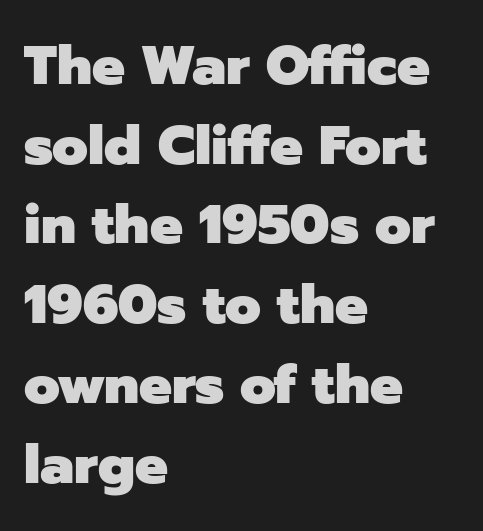
{"serif": "no", "italic": "no", "bold": "yes", "weight": "heavy", "width": "normal", "stroke_contrast": "low", "x_height": "medium", "monospaced": "no", "underline": "no", "align": "left", "line_spacing": "normal", "line_spacing_ratio": 1.45, "letter_spacing": "normal", "letter_spacing_em": 0.0, "glyph_px": 55}
